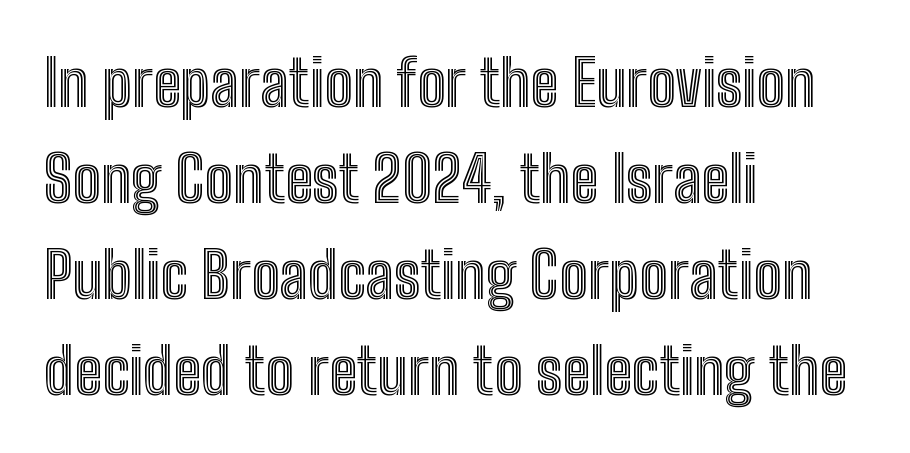
The image shows 64 px condensed type, upright; set left-aligned, normal line spacing (1.5x), normal letter spacing, not underlined; a medium x-height.
